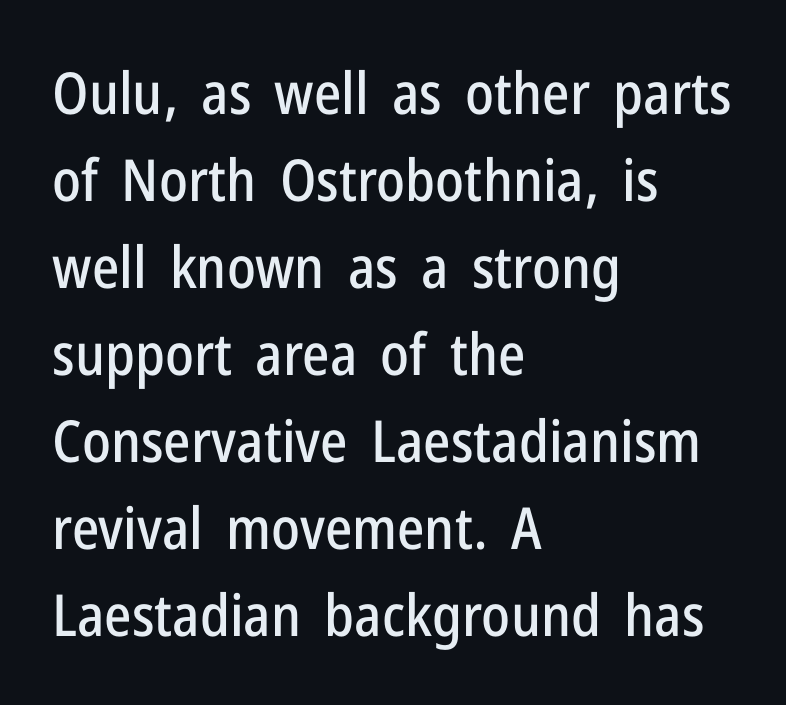
Q: Is the text italic (slanted)? A: No, it is upright.
Q: Is the typeface a serif or a sans-serif typeface? A: Sans-serif.
Q: Is the text underlined? A: No.
Q: How is the paragraph aligned? A: Left-aligned.
Q: Is the spacing between letters normal or unusually wide? A: Normal.
Q: Is the spacing between lines tight, normal or loose? A: Normal.
Q: Width (condensed, normal, or wide)? A: Condensed.
Q: Stroke contrast? A: Low.
Q: x-height? A: Medium.
Q: Monospaced? A: No.
